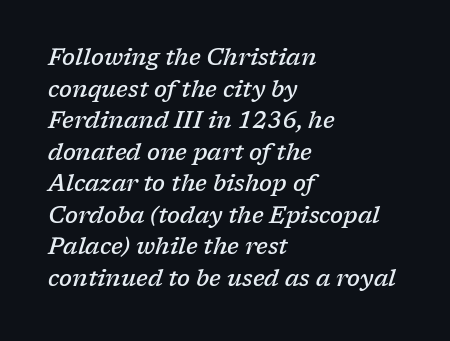
Default kerning and tracking; the words read as compact shapes. The area under the type is left untouched. The rendering anchors every line to the left-hand side. Every character sits at an angle, as italics do. The glyphs have the mass of a demibold cut, below bold.
